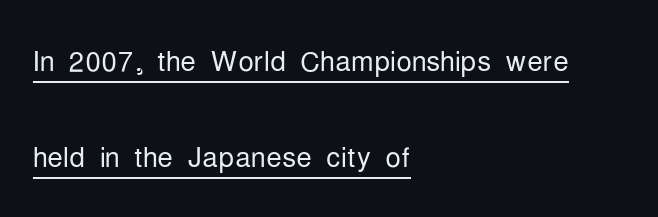
The image shows 39 px light, condensed sans-serif type, upright; set left-aligned, loose line spacing (2.45x), normal letter spacing, underlined; low stroke contrast and a medium x-height.
